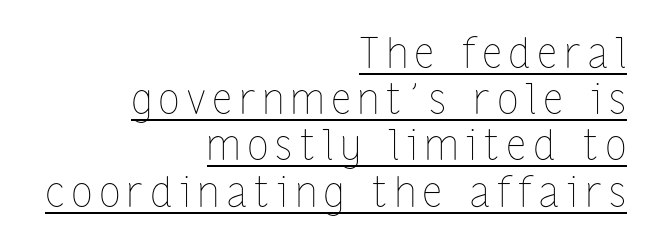
The image shows 42 px thin, condensed type, upright; set right-aligned, tight line spacing (1.1x), underlined; low stroke contrast and a medium x-height.
